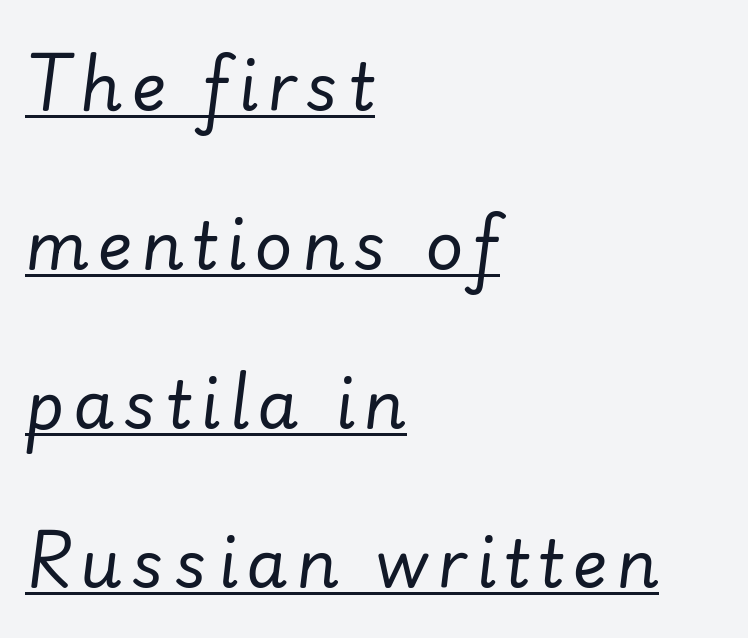
The face used here appears with an underline applied. The paragraph has a hard left edge and a soft right edge. Style check: oblique. Leading is clearly above the norm, producing a sparse column.
